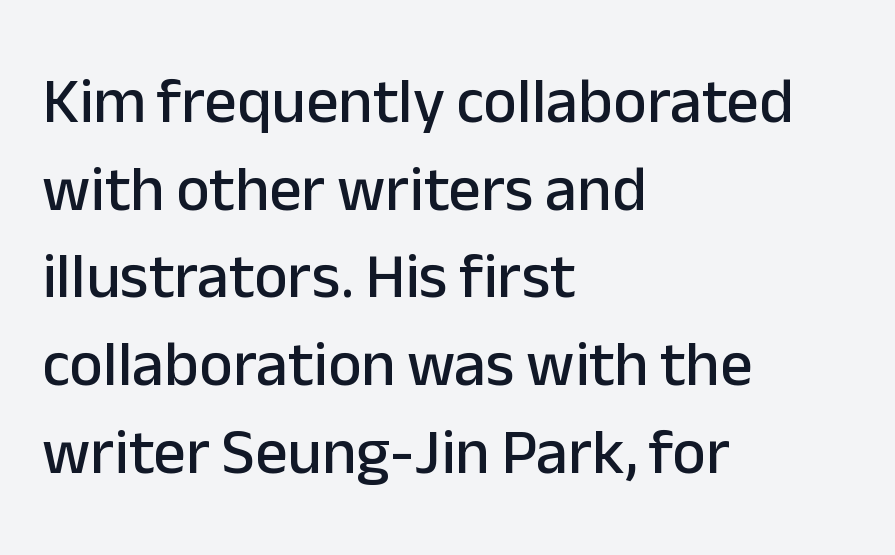
Q: Is the text italic (slanted)? A: No, it is upright.
Q: Is the typeface a serif or a sans-serif typeface? A: Sans-serif.
Q: Is the text underlined? A: No.
Q: How is the paragraph aligned? A: Left-aligned.
Q: Is the spacing between letters normal or unusually wide? A: Normal.
Q: Is the spacing between lines tight, normal or loose? A: Normal.
Q: Width (condensed, normal, or wide)? A: Normal.
Q: Stroke contrast? A: Low.
Q: x-height? A: Medium.
Q: Monospaced? A: No.
